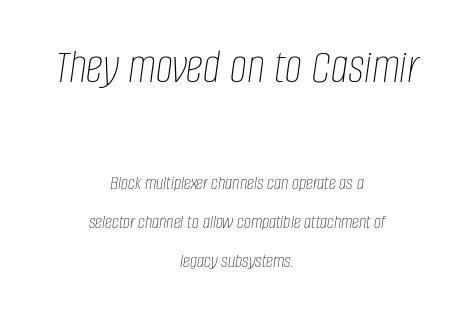
{"italic": "yes", "lean": "right", "slant_degrees": 8, "bold": "no", "weight": "thin", "width": "condensed", "stroke_contrast": "low", "x_height": "large", "monospaced": "no", "underline": "no", "align": "center", "line_spacing": "loose", "line_spacing_ratio": 1.94, "letter_spacing": "normal", "letter_spacing_em": 0.0, "larger_block": "first", "size_ratio": 2.45, "glyph_px": 49}
